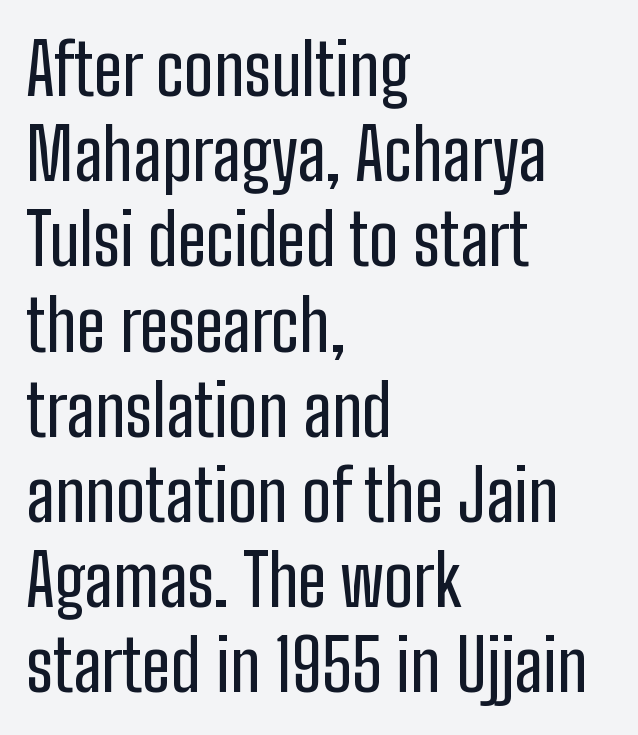
A typesetter would call this proportional, since set widths differ per character. Underline: absent. The rendering anchors every line to the left-hand side. The rendering shows plain stroke endings on the letterforms — a sans-serif design. Standard letterfit; no display-style spreading of the glyphs.
